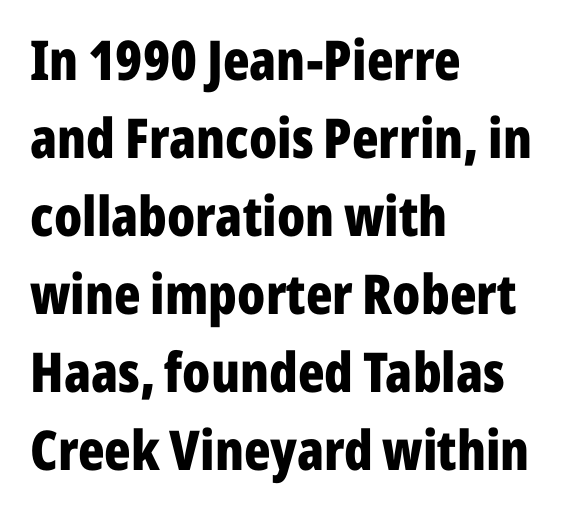
{"serif": "no", "italic": "no", "bold": "yes", "weight": "bold", "width": "condensed", "stroke_contrast": "low", "x_height": "medium", "monospaced": "no", "underline": "no", "align": "left", "line_spacing": "normal", "line_spacing_ratio": 1.42, "letter_spacing": "normal", "letter_spacing_em": 0.0, "glyph_px": 55}
